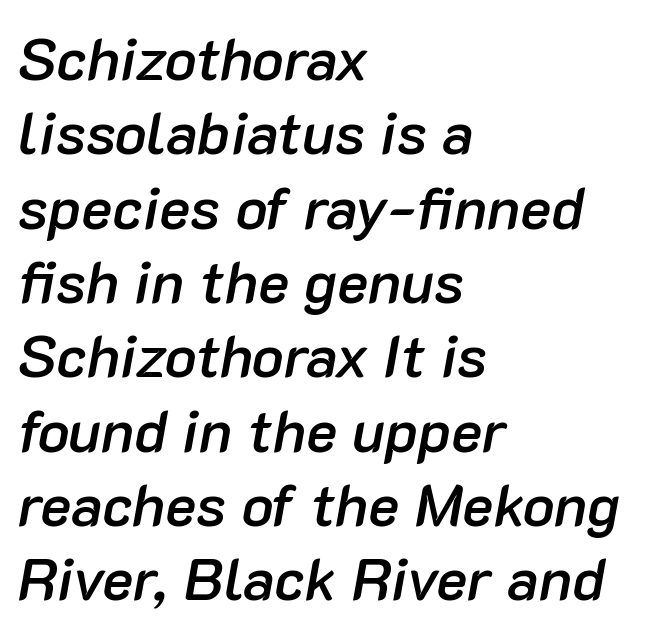
Q: Is the text bold? A: Semi-bold.
Q: Is the text italic (slanted)? A: Yes, it leans right by about 10 degrees.
Q: Is the text underlined? A: No.
Q: How is the paragraph aligned? A: Left-aligned.
Q: Is the spacing between letters normal or unusually wide? A: Normal.
Q: Is the spacing between lines tight, normal or loose? A: Normal.
Q: Width (condensed, normal, or wide)? A: Normal.
Q: Stroke contrast? A: Low.
Q: x-height? A: Medium.
Q: Monospaced? A: No.
